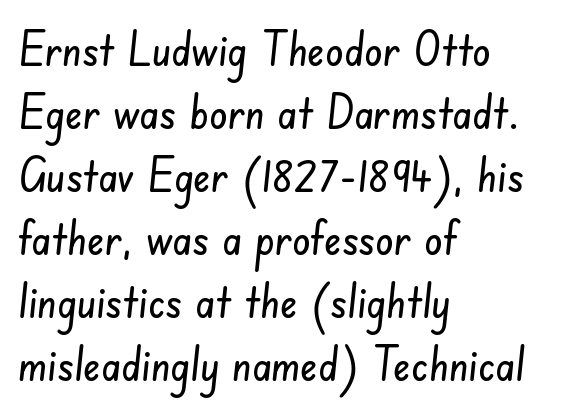
The image shows 46 px condensed sans-serif type; set left-aligned, normal line spacing (1.37x), normal letter spacing, not underlined; low stroke contrast and a small x-height.
